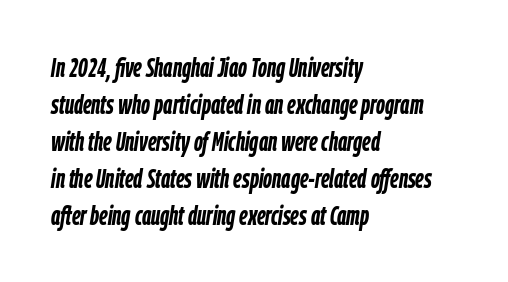
{"italic": "yes", "lean": "right", "slant_degrees": 9, "bold": "yes", "underline": "no", "align": "left", "line_spacing": "normal", "line_spacing_ratio": 1.42, "letter_spacing": "normal", "letter_spacing_em": 0.0, "glyph_px": 26}
